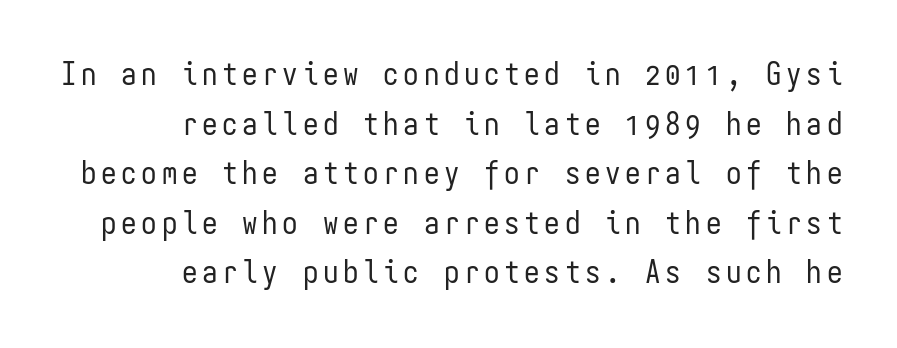
The image shows 31 px regular-weight, condensed sans-serif type, upright, monospaced; set right-aligned, normal line spacing (1.6x), not underlined; low stroke contrast and a medium x-height.
